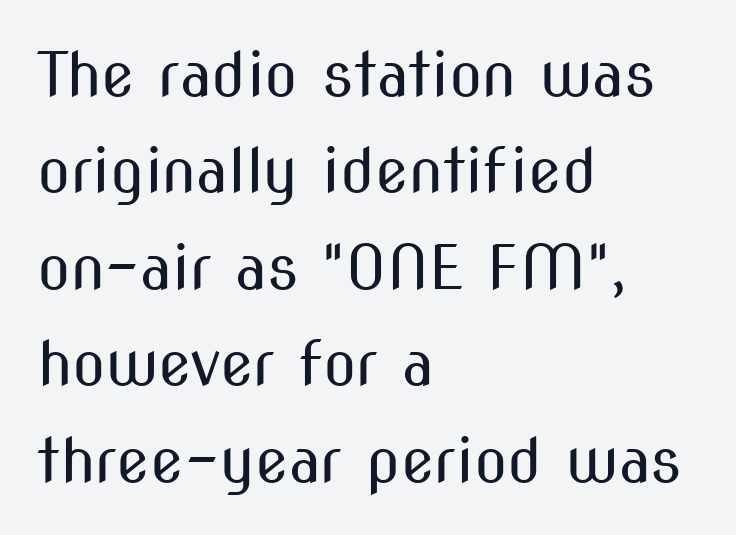
{"serif": "no", "italic": "no", "bold": "no", "weight": "regular", "width": "condensed", "stroke_contrast": "medium", "x_height": "medium", "monospaced": "no", "underline": "no", "align": "left", "line_spacing": "normal", "line_spacing_ratio": 1.58, "letter_spacing": "normal", "letter_spacing_em": 0.0, "glyph_px": 61}
